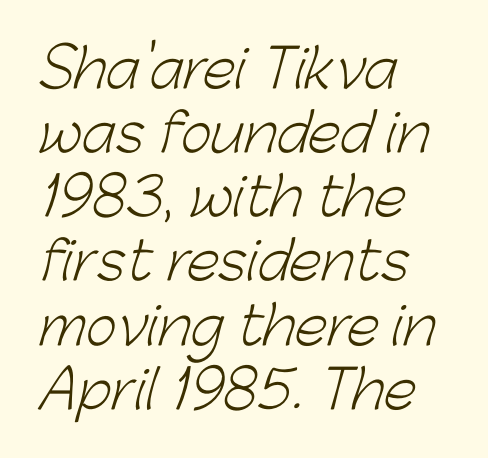
Compared with typical body copy, the letter spacing here is the same. The strokes carry an ordinary text weight at most. Horizontal alignment here is leftward, the default for most running prose. Proportional: the letters do not fall into vertical columns.
